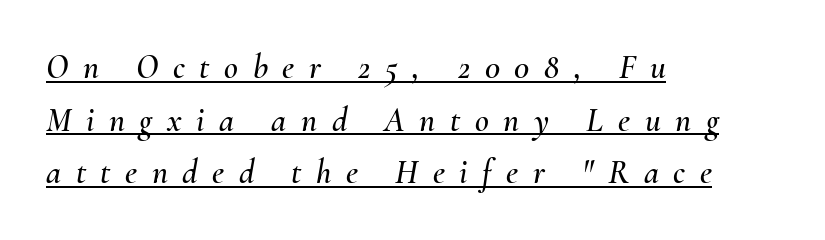
{"italic": "yes", "lean": "right", "slant_degrees": 10, "width": "normal", "stroke_contrast": "medium", "x_height": "small", "monospaced": "no", "underline": "yes", "align": "left", "line_spacing": "normal", "line_spacing_ratio": 1.55, "letter_spacing": "wide", "letter_spacing_em": 0.43, "glyph_px": 34}
